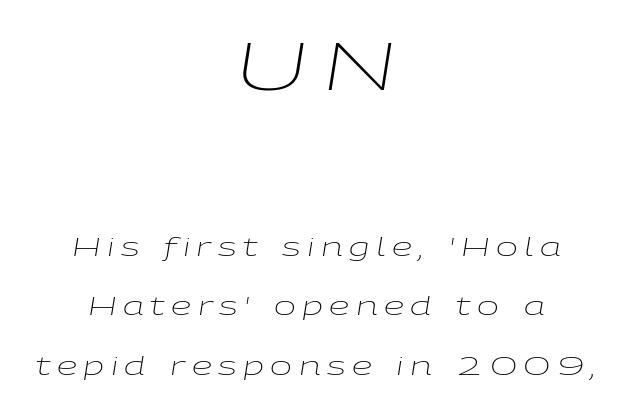
The image shows 66 px light, wide type, italic (leaning right); set centered, loose line spacing (2.29x), unusually wide letter spacing (+0.25 em), not underlined; the first (top) block is 2.54x larger; low stroke contrast and a medium x-height.
